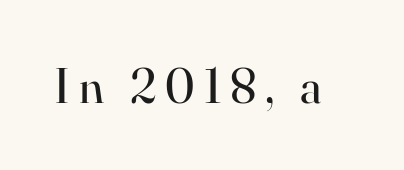
The image shows 50 px regular-weight serif type, upright; set not underlined; high stroke contrast and a small x-height.
